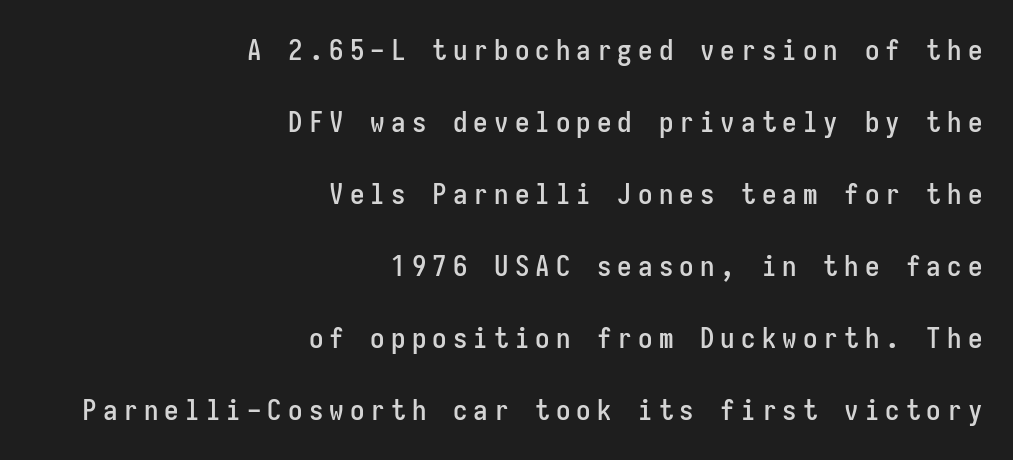
Q: Is the text italic (slanted)? A: No, it is upright.
Q: Is the typeface a serif or a sans-serif typeface? A: Sans-serif.
Q: Is the text underlined? A: No.
Q: How is the paragraph aligned? A: Right-aligned.
Q: Is the spacing between letters normal or unusually wide? A: Unusually wide.
Q: Is the spacing between lines tight, normal or loose? A: Loose.
Q: Width (condensed, normal, or wide)? A: Condensed.
Q: Stroke contrast? A: Low.
Q: x-height? A: Medium.
Q: Monospaced? A: Yes.
